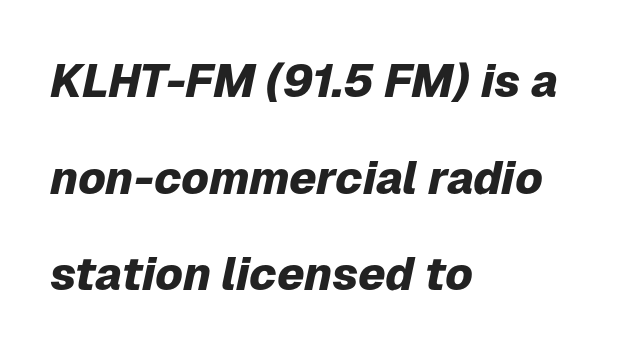
A typesetter would call this proportional, since set widths differ per character. The strokes are fattened all the way to bold. The face used here is rendered with its standard letterfit. The ragged edge is on the right, which tells us the setting is flush left. Vertical spacing — loose. Words float on clear page, feet unadorned.
